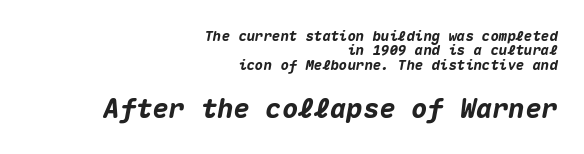
{"italic": "yes", "lean": "right", "slant_degrees": 10, "bold": "yes", "underline": "no", "align": "right", "line_spacing": "tight", "line_spacing_ratio": 1.02, "letter_spacing": "normal", "letter_spacing_em": 0.0, "larger_block": "second", "size_ratio": 1.93, "glyph_px": 27}
